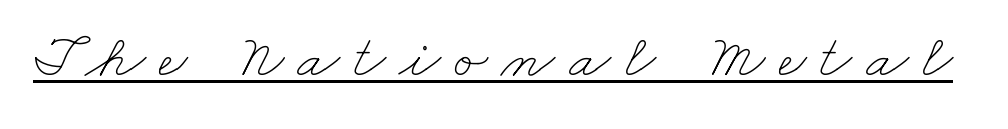
Q: Is the text bold? A: No.
Q: Is the text underlined? A: Yes.
Q: Is the spacing between letters normal or unusually wide? A: Unusually wide.
Q: Width (condensed, normal, or wide)? A: Wide.
Q: Stroke contrast? A: Low.
Q: x-height? A: Small.
Q: Monospaced? A: No.
